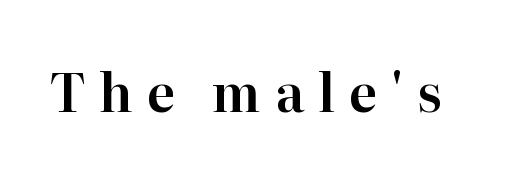
The line texture is sparse and dotted thanks to wide tracking. Posture: straight, roman, zero tilt. Quick note: underline off. You can tell from the footed stems that serif type was used.
